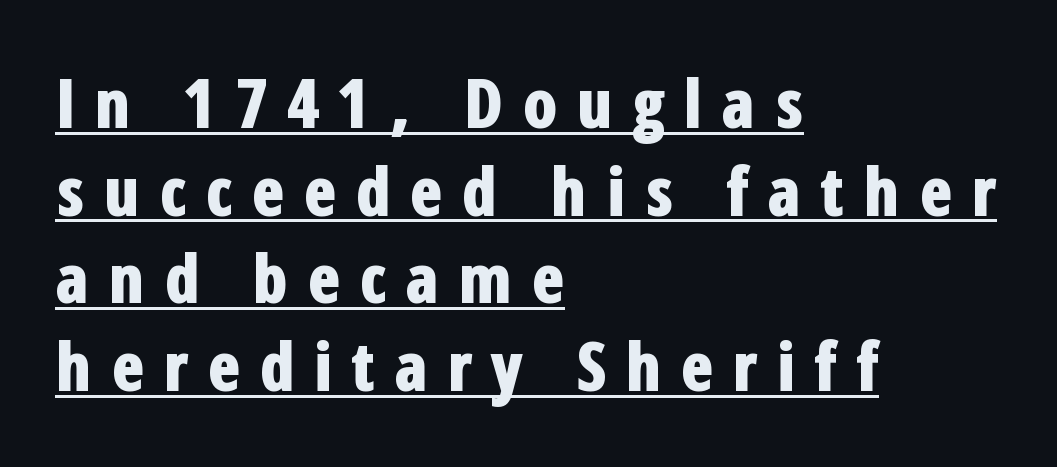
Underline: present. Words appear elongated and porous because spacing is wide. The font is running at its bold setting. This sample has the flowing, uneven cadence of proportional lettering.
